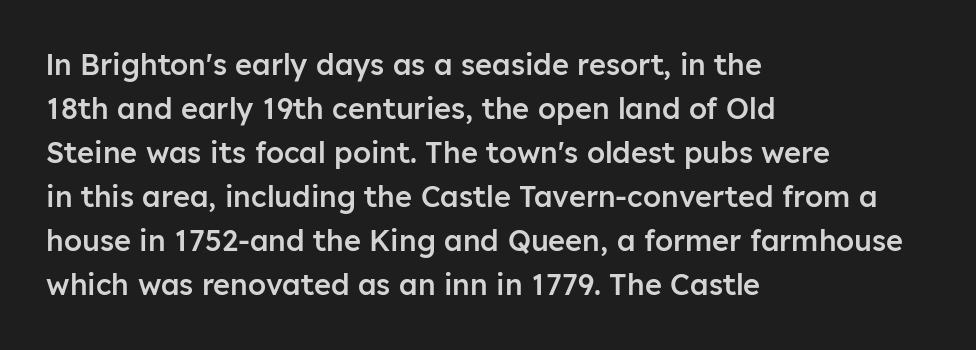
The line texture is even and compact thanks to regular tracking. Every row of glyphs begins at an identical x-position on the left. How heavy is the stroke? Medium-heavy — a semibold, shy of bold. Examine the stroke ends and you'll find no serifs. If you measured baseline to baseline, you'd find a middling distance.
